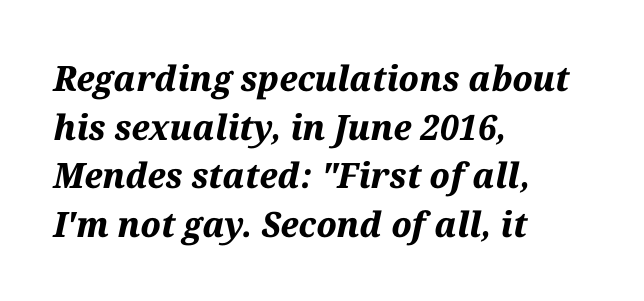
Q: Is the text bold? A: Yes.
Q: Is the text italic (slanted)? A: Yes, it leans right by about 12 degrees.
Q: Is the text underlined? A: No.
Q: How is the paragraph aligned? A: Left-aligned.
Q: Is the spacing between letters normal or unusually wide? A: Normal.
Q: Is the spacing between lines tight, normal or loose? A: Normal.
Q: Width (condensed, normal, or wide)? A: Normal.
Q: Stroke contrast? A: Medium.
Q: x-height? A: Medium.
Q: Monospaced? A: No.
